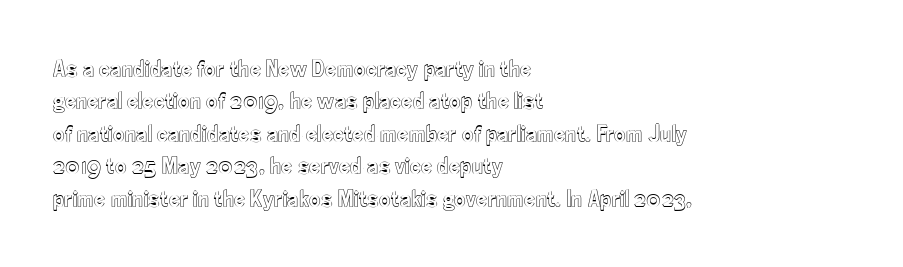
{"italic": "no", "underline": "no", "align": "left", "line_spacing": "normal", "line_spacing_ratio": 1.3, "letter_spacing": "normal", "letter_spacing_em": 0.0, "glyph_px": 25}
